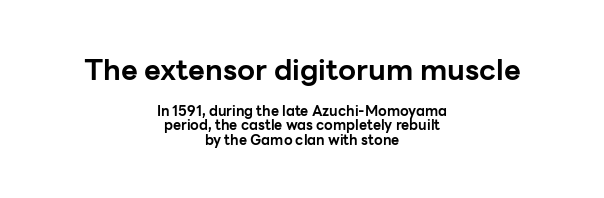
The image shows 29 px bold sans-serif type, upright; set centered, tight line spacing (1.03x), normal letter spacing, not underlined; the first (top) block is 2.07x larger; low stroke contrast and a medium x-height.
